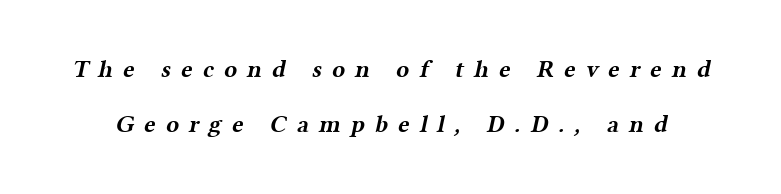
The glyphs are unaccompanied by any horizontal stroke below them. The space between consecutive lines is lavish. Inter-character spacing is expanded well beyond the font's built-in metrics. Strong, thick strokes mark this as bold type.
